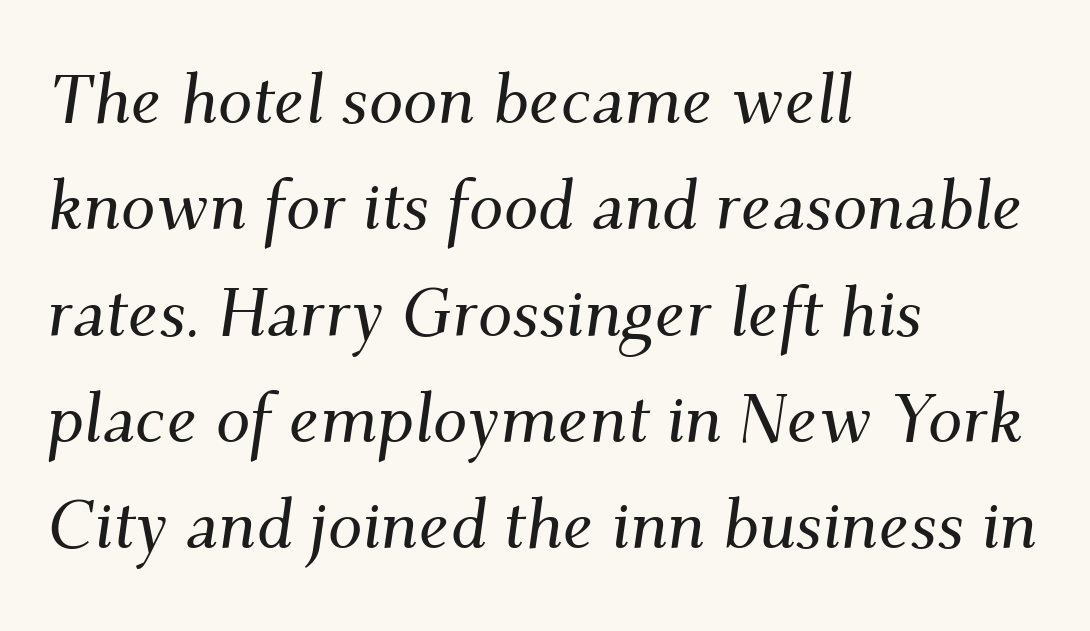
{"serif": "yes", "italic": "yes", "lean": "right", "slant_degrees": 9, "width": "normal", "stroke_contrast": "medium", "x_height": "small", "monospaced": "no", "underline": "no", "align": "left", "line_spacing": "normal", "line_spacing_ratio": 1.54, "letter_spacing": "normal", "letter_spacing_em": 0.0, "glyph_px": 69}
